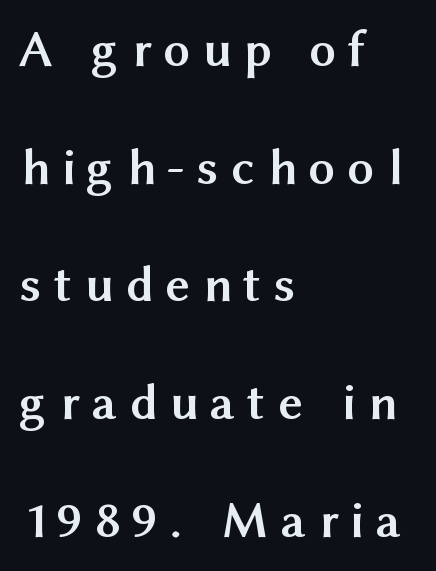
Q: Is the text bold? A: Yes.
Q: Is the text italic (slanted)? A: No, it is upright.
Q: Is the typeface a serif or a sans-serif typeface? A: Sans-serif.
Q: Is the text underlined? A: No.
Q: How is the paragraph aligned? A: Left-aligned.
Q: Is the spacing between letters normal or unusually wide? A: Unusually wide.
Q: Is the spacing between lines tight, normal or loose? A: Loose.
Q: Width (condensed, normal, or wide)? A: Normal.
Q: Stroke contrast? A: Medium.
Q: x-height? A: Medium.
Q: Monospaced? A: No.
